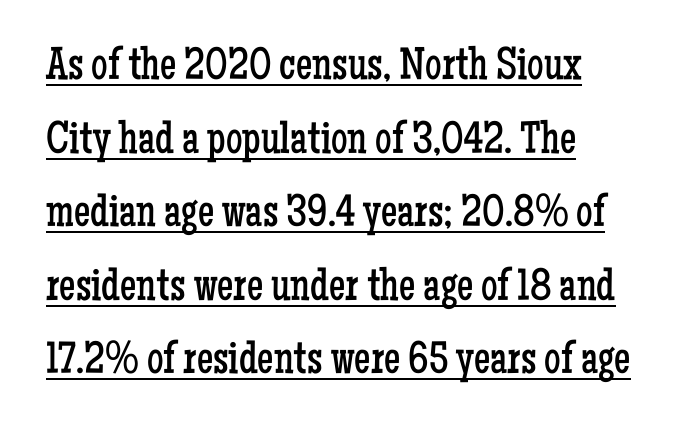
Q: Is the text bold? A: No.
Q: Is the text italic (slanted)? A: No, it is upright.
Q: Is the typeface a serif or a sans-serif typeface? A: Serif.
Q: Is the text underlined? A: Yes.
Q: How is the paragraph aligned? A: Left-aligned.
Q: Is the spacing between letters normal or unusually wide? A: Normal.
Q: Is the spacing between lines tight, normal or loose? A: Normal.
Q: Width (condensed, normal, or wide)? A: Condensed.
Q: Stroke contrast? A: Low.
Q: x-height? A: Medium.
Q: Monospaced? A: No.
